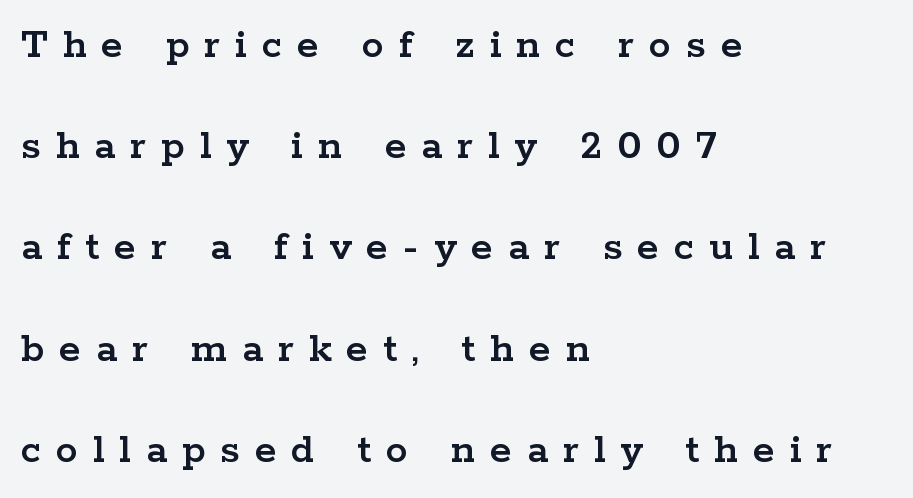
Q: Is the text italic (slanted)? A: No, it is upright.
Q: Is the typeface a serif or a sans-serif typeface? A: Serif.
Q: Is the text underlined? A: No.
Q: How is the paragraph aligned? A: Left-aligned.
Q: Is the spacing between letters normal or unusually wide? A: Unusually wide.
Q: Is the spacing between lines tight, normal or loose? A: Loose.
Q: Width (condensed, normal, or wide)? A: Wide.
Q: Stroke contrast? A: Low.
Q: x-height? A: Medium.
Q: Monospaced? A: No.
